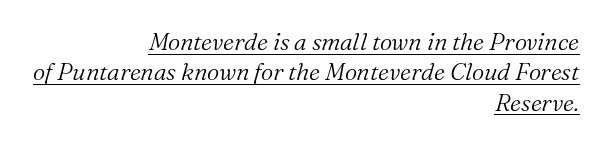
Q: Is the text bold? A: No.
Q: Is the text italic (slanted)? A: Yes, it leans right by about 16 degrees.
Q: Is the text underlined? A: Yes.
Q: How is the paragraph aligned? A: Right-aligned.
Q: Is the spacing between letters normal or unusually wide? A: Normal.
Q: Is the spacing between lines tight, normal or loose? A: Normal.
